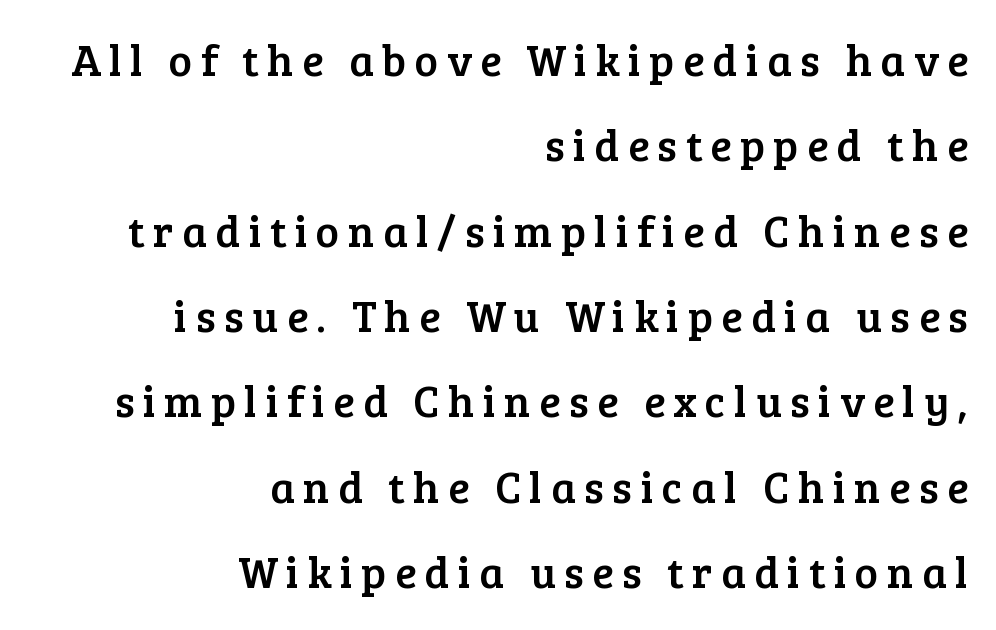
The image shows 44 px serif type, upright; set right-aligned, loose line spacing (1.94x), not underlined; low stroke contrast and a medium x-height.
